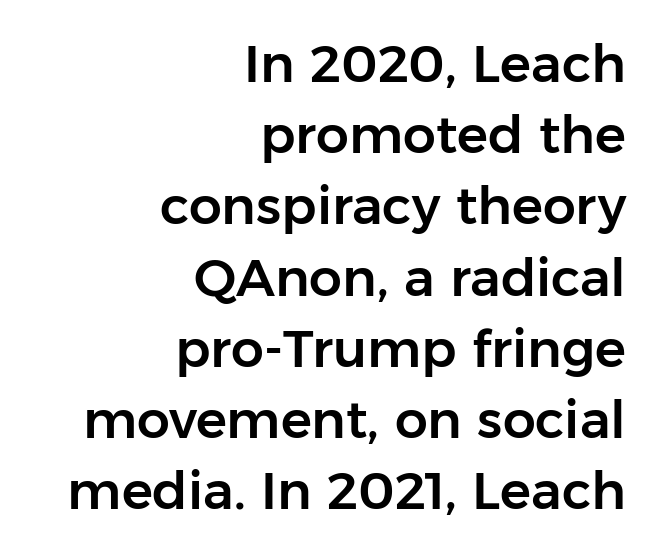
Q: Is the text italic (slanted)? A: No, it is upright.
Q: Is the typeface a serif or a sans-serif typeface? A: Sans-serif.
Q: Is the text underlined? A: No.
Q: How is the paragraph aligned? A: Right-aligned.
Q: Is the spacing between letters normal or unusually wide? A: Normal.
Q: Is the spacing between lines tight, normal or loose? A: Normal.
Q: Width (condensed, normal, or wide)? A: Normal.
Q: Stroke contrast? A: Low.
Q: x-height? A: Medium.
Q: Monospaced? A: No.
